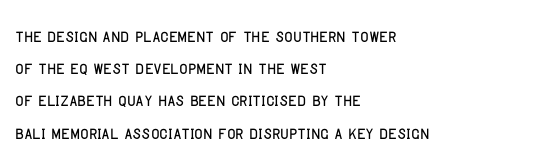
The image shows 23 px text type, upright; set left-aligned, normal line spacing (1.4x), normal letter spacing, not underlined.
